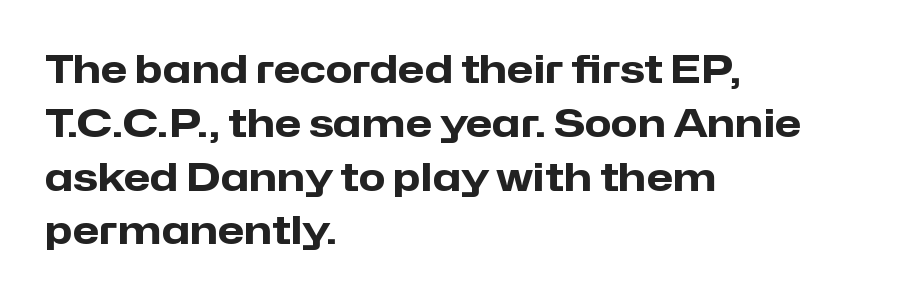
The type sits square on the baseline with zero lean. The specimen omits any rule beneath the text block's lines. The line texture is even and compact thanks to regular tracking. Short and long lines alike share a common starting point at left. A typesetter would call this proportional, since set widths differ per character.
